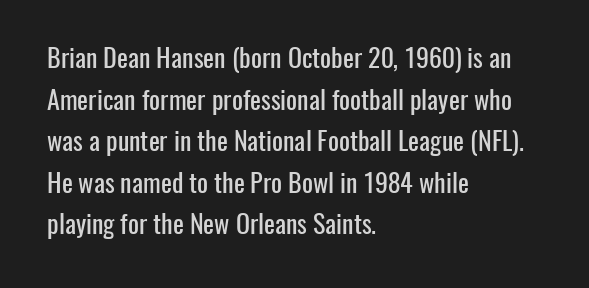
The image shows 26 px text type, upright; set left-aligned, normal line spacing (1.6x), normal letter spacing, not underlined.
